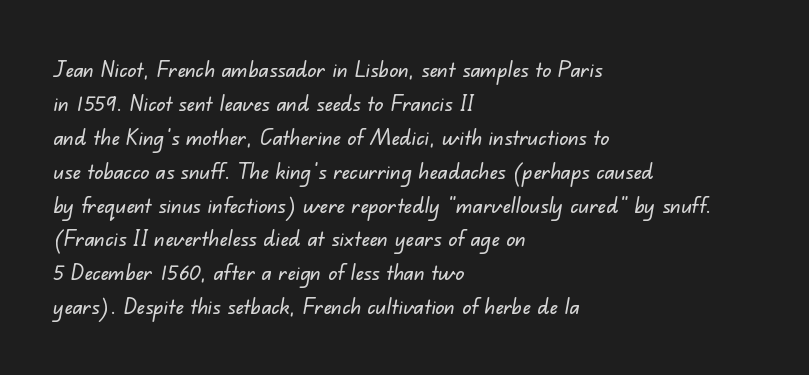
{"underline": "no", "align": "left", "line_spacing": "normal", "line_spacing_ratio": 1.54, "letter_spacing": "normal", "letter_spacing_em": 0.0, "glyph_px": 22}
